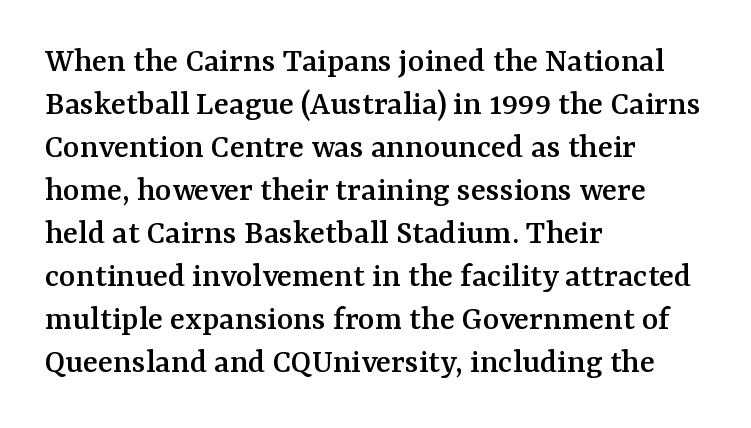
{"serif": "yes", "italic": "no", "width": "normal", "stroke_contrast": "medium", "x_height": "medium", "monospaced": "no", "underline": "no", "align": "left", "line_spacing_ratio": 1.23, "letter_spacing": "normal", "letter_spacing_em": 0.0, "glyph_px": 35}
